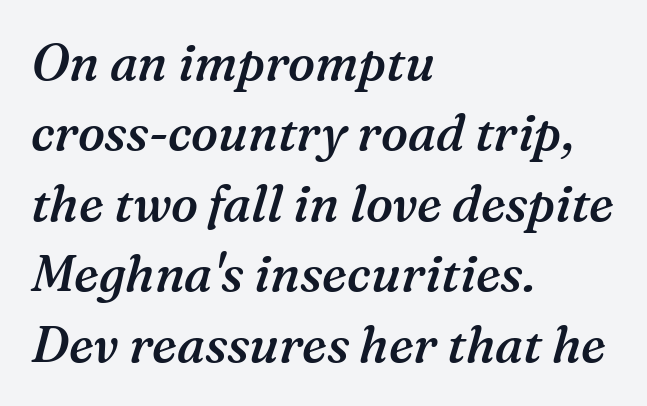
Q: Is the text bold? A: Semi-bold.
Q: Is the text italic (slanted)? A: Yes, it leans right by about 16 degrees.
Q: Is the typeface a serif or a sans-serif typeface? A: Serif.
Q: Is the text underlined? A: No.
Q: How is the paragraph aligned? A: Left-aligned.
Q: Is the spacing between letters normal or unusually wide? A: Normal.
Q: Is the spacing between lines tight, normal or loose? A: Normal.
Q: Width (condensed, normal, or wide)? A: Normal.
Q: Stroke contrast? A: Medium.
Q: x-height? A: Medium.
Q: Monospaced? A: No.
